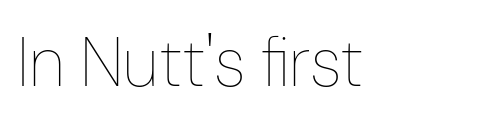
{"italic": "no", "bold": "no", "weight": "thin", "width": "condensed", "stroke_contrast": "low", "x_height": "medium", "monospaced": "no", "underline": "no", "letter_spacing": "normal", "letter_spacing_em": 0.0, "glyph_px": 69}
